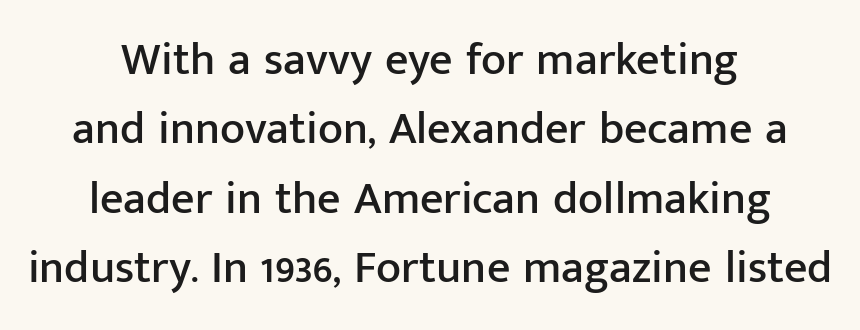
The words here are not underlined. Casual observation: everything's sitting right in the middle. Letter spacing: default. Is this a sans? Yes — the strokes have no serifs.
